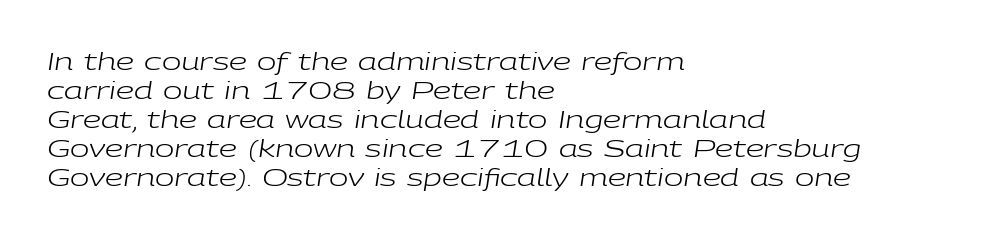
Q: Is the text bold? A: No.
Q: Is the text italic (slanted)? A: Yes, it leans right by about 9 degrees.
Q: Is the text underlined? A: No.
Q: How is the paragraph aligned? A: Left-aligned.
Q: Is the spacing between letters normal or unusually wide? A: Normal.
Q: Is the spacing between lines tight, normal or loose? A: Normal.
